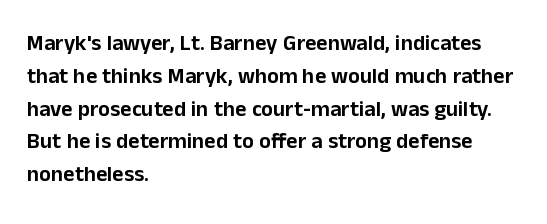
The image shows 22 px text type, upright; set left-aligned, normal line spacing (1.49x), normal letter spacing, not underlined.
